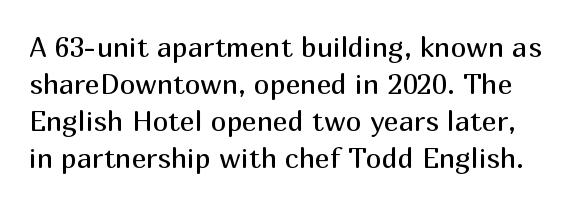
The image shows 28 px regular-weight sans-serif type, upright; set normal line spacing (1.32x), normal letter spacing, not underlined; medium stroke contrast and a medium x-height.
